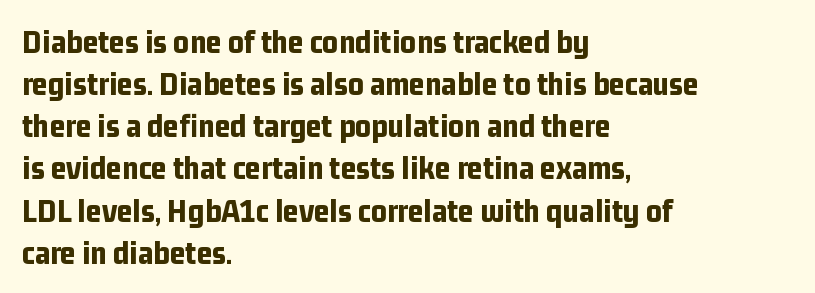
Strong, thick strokes mark this as bold type. The face used here is rendered with its standard letterfit. You could not count columns in this text — the font is proportionally spaced. This is roman type, the default non-slanted kind.
